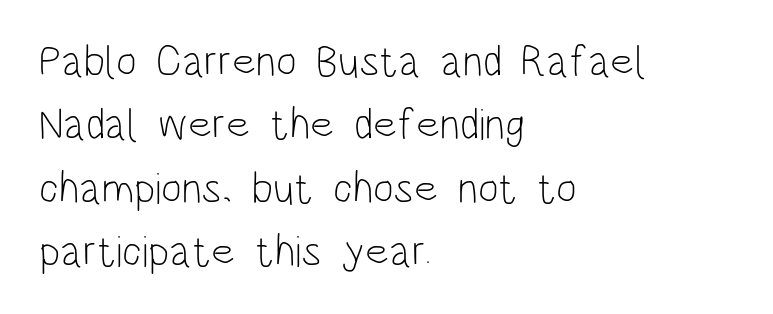
{"serif": "no", "italic": "no", "bold": "no", "weight": "light", "width": "condensed", "stroke_contrast": "low", "x_height": "large", "monospaced": "no", "underline": "no", "align": "left", "line_spacing": "normal", "line_spacing_ratio": 1.44, "letter_spacing": "normal", "letter_spacing_em": 0.0, "glyph_px": 44}
